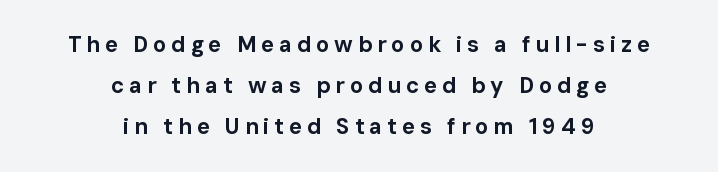
The letterforms stand isolated, each surrounded by extra space. Nobody drew a line under any word here. The typesetting leans heavy: a genuine bold. The compositor balanced each line on the midline. The type sits square on the baseline with zero lean.
